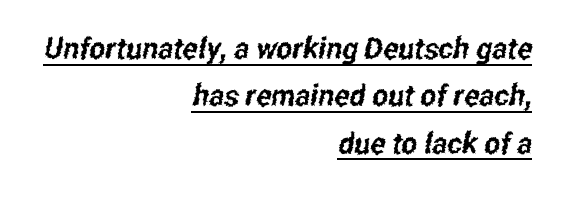
Q: Is the typeface a serif or a sans-serif typeface? A: Sans-serif.
Q: Is the text underlined? A: Yes.
Q: How is the paragraph aligned? A: Right-aligned.
Q: Is the spacing between letters normal or unusually wide? A: Normal.
Q: Is the spacing between lines tight, normal or loose? A: Normal.
Q: Width (condensed, normal, or wide)? A: Condensed.
Q: Stroke contrast? A: Low.
Q: x-height? A: Medium.
Q: Monospaced? A: No.
